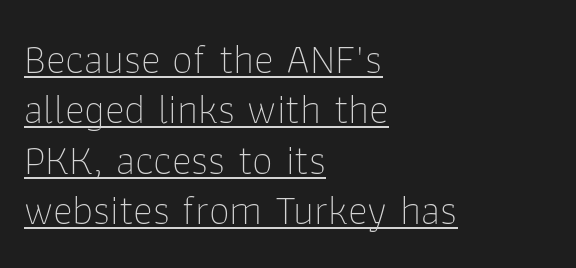
{"serif": "no", "italic": "no", "bold": "no", "weight": "thin", "width": "normal", "stroke_contrast": "low", "x_height": "medium", "monospaced": "no", "underline": "yes", "align": "left", "line_spacing_ratio": 1.2, "letter_spacing": "normal", "letter_spacing_em": 0.0, "glyph_px": 42}
